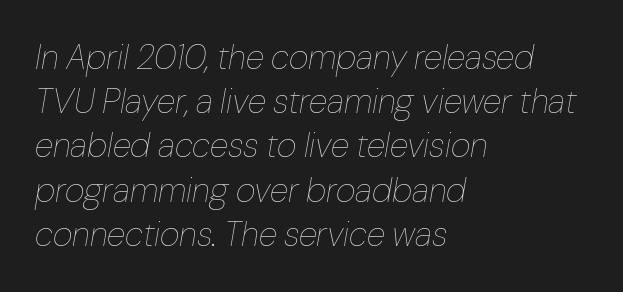
{"italic": "yes", "lean": "right", "slant_degrees": 10, "bold": "no", "weight": "thin", "width": "normal", "stroke_contrast": "low", "x_height": "medium", "monospaced": "no", "underline": "no", "align": "left", "line_spacing": "normal", "line_spacing_ratio": 1.3, "letter_spacing": "normal", "letter_spacing_em": 0.0, "glyph_px": 34}
